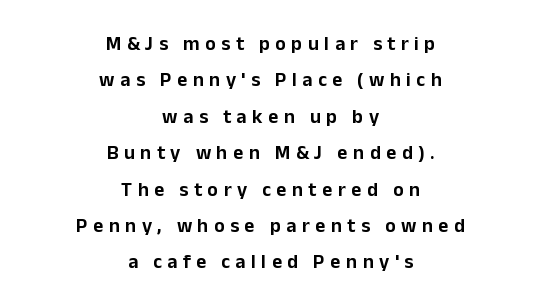
The image shows 20 px text type, upright; set centered, line spacing 1.82x, unusually wide letter spacing (+0.27 em), not underlined.
